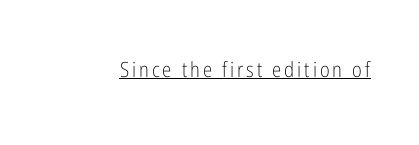
{"italic": "no", "bold": "no", "underline": "yes", "glyph_px": 21}
